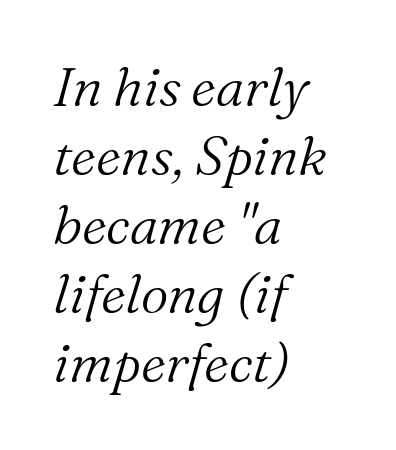
{"serif": "yes", "italic": "yes", "lean": "right", "slant_degrees": 16, "bold": "no", "weight": "light", "width": "normal", "stroke_contrast": "medium", "x_height": "medium", "monospaced": "no", "underline": "no", "align": "left", "line_spacing": "normal", "line_spacing_ratio": 1.28, "letter_spacing": "normal", "letter_spacing_em": 0.0, "glyph_px": 54}
